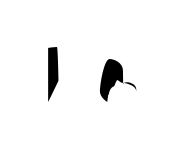
Q: Is the typeface a serif or a sans-serif typeface? A: Sans-serif.
Q: Is the text underlined? A: No.
Q: Is the spacing between letters normal or unusually wide? A: Unusually wide.
Q: Width (condensed, normal, or wide)? A: Normal.
Q: Stroke contrast? A: Low.
Q: x-height? A: Medium.
Q: Monospaced? A: No.
